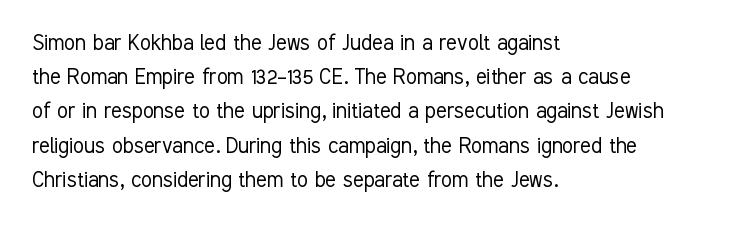
The image shows 25 px text type, upright; set left-aligned, normal line spacing (1.37x), normal letter spacing, not underlined.
